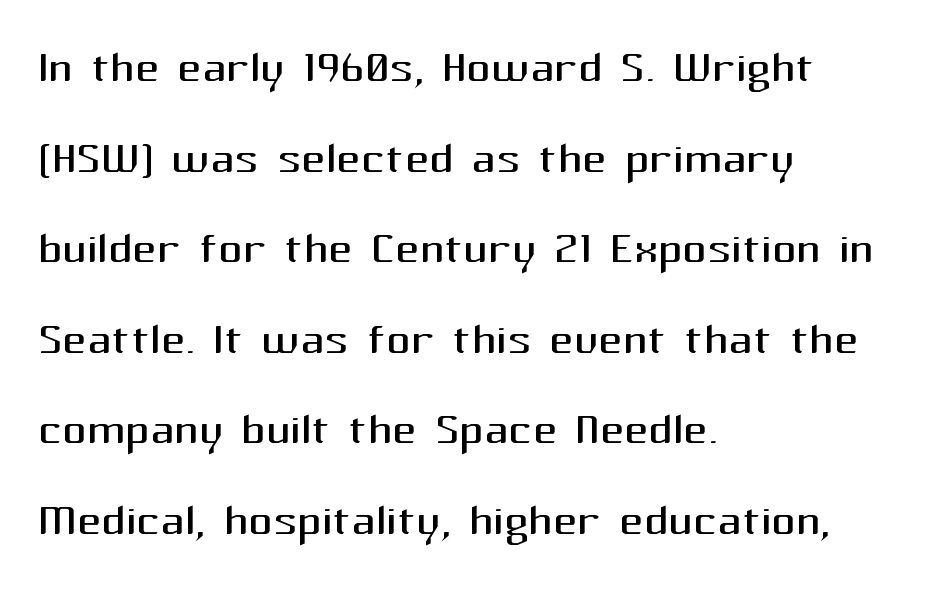
{"serif": "no", "italic": "no", "bold": "no", "weight": "regular", "width": "normal", "stroke_contrast": "medium", "x_height": "medium", "monospaced": "no", "underline": "no", "align": "left", "line_spacing": "normal", "line_spacing_ratio": 1.51, "letter_spacing": "normal", "letter_spacing_em": 0.0, "glyph_px": 60}
